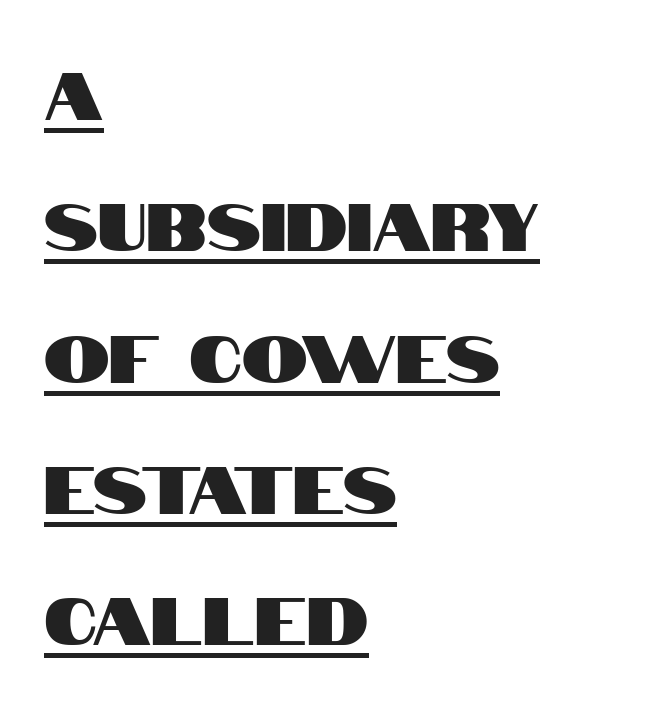
Q: Is the text italic (slanted)? A: No, it is upright.
Q: Is the typeface a serif or a sans-serif typeface? A: Sans-serif.
Q: Is the text underlined? A: Yes.
Q: How is the paragraph aligned? A: Left-aligned.
Q: Is the spacing between letters normal or unusually wide? A: Normal.
Q: Is the spacing between lines tight, normal or loose? A: Loose.
Q: Width (condensed, normal, or wide)? A: Condensed.
Q: Stroke contrast? A: High.
Q: x-height? A: Large.
Q: Monospaced? A: No.
